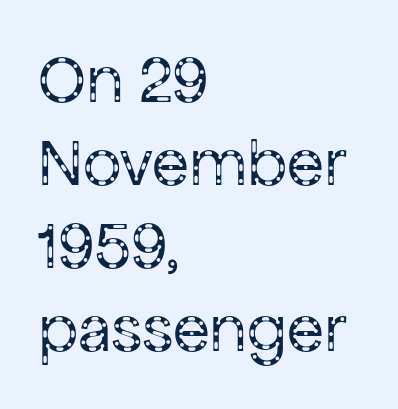
{"serif": "no", "italic": "no", "bold": "no", "weight": "regular", "width": "normal", "stroke_contrast": "low", "x_height": "medium", "monospaced": "no", "underline": "no", "align": "left", "line_spacing_ratio": 1.22, "letter_spacing": "normal", "letter_spacing_em": 0.0, "glyph_px": 68}
